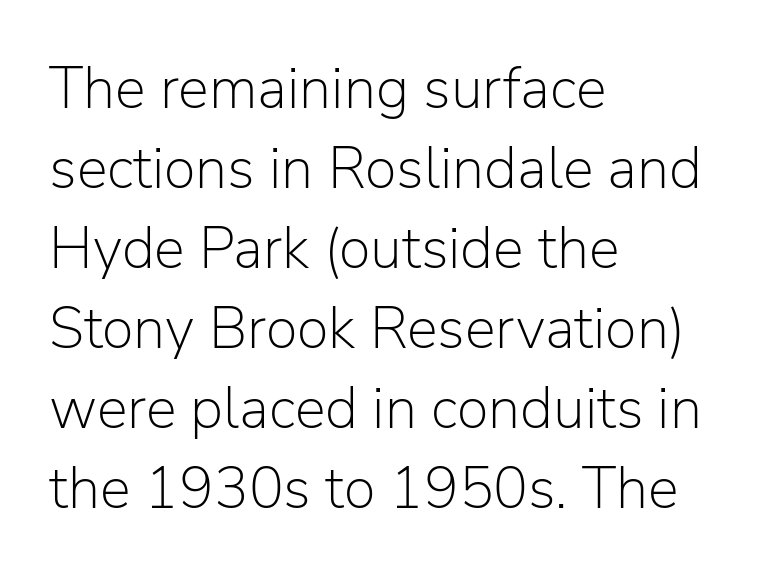
{"serif": "no", "italic": "no", "bold": "no", "weight": "light", "width": "normal", "stroke_contrast": "low", "x_height": "medium", "monospaced": "no", "underline": "no", "align": "left", "line_spacing": "normal", "line_spacing_ratio": 1.38, "letter_spacing": "normal", "letter_spacing_em": 0.0, "glyph_px": 58}
